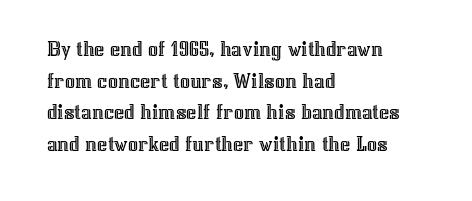
{"italic": "no", "underline": "no", "align": "left", "line_spacing": "normal", "line_spacing_ratio": 1.44, "letter_spacing": "normal", "letter_spacing_em": 0.0, "glyph_px": 22}
